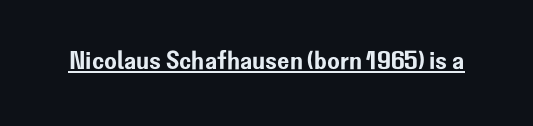
The image shows 26 px text type, upright; set normal letter spacing, underlined.
